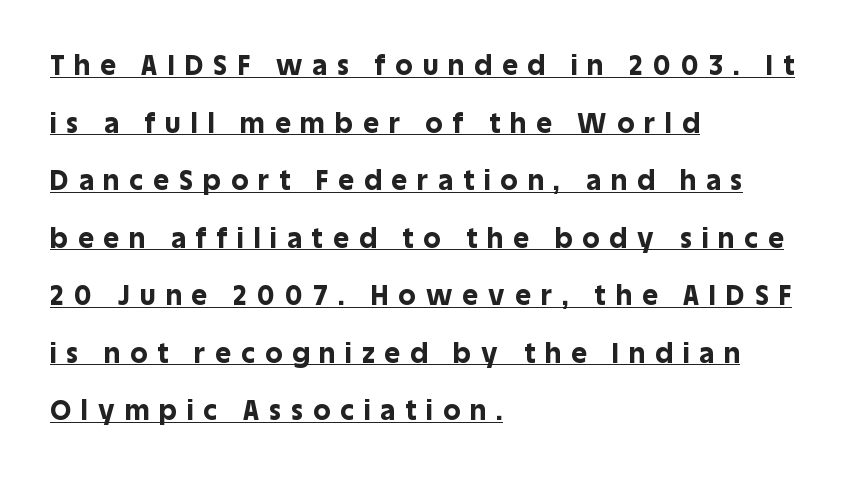
{"italic": "no", "bold": "yes", "underline": "yes", "align": "left", "line_spacing": "loose", "line_spacing_ratio": 2.13, "letter_spacing": "wide", "letter_spacing_em": 0.38, "glyph_px": 27}
